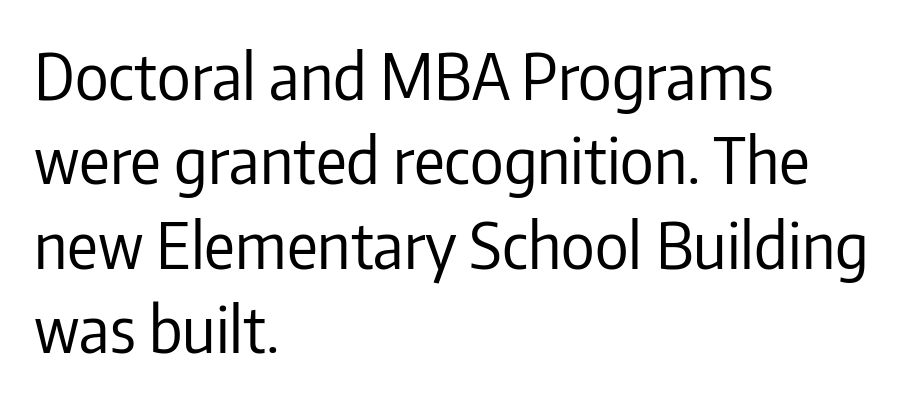
These lines sit exactly where default settings would place them. Just letters on the line, the space beneath them empty. The ragged edge is on the right, which tells us the setting is flush left. Vertical strokes here are truly vertical.
